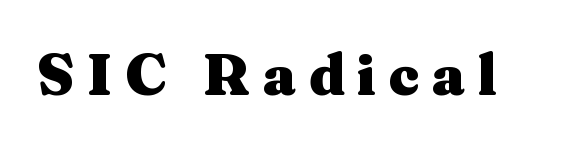
The image shows 59 px heavy, wide serif type, upright; set unusually wide letter spacing (+0.22 em), not underlined; medium stroke contrast and a medium x-height.
